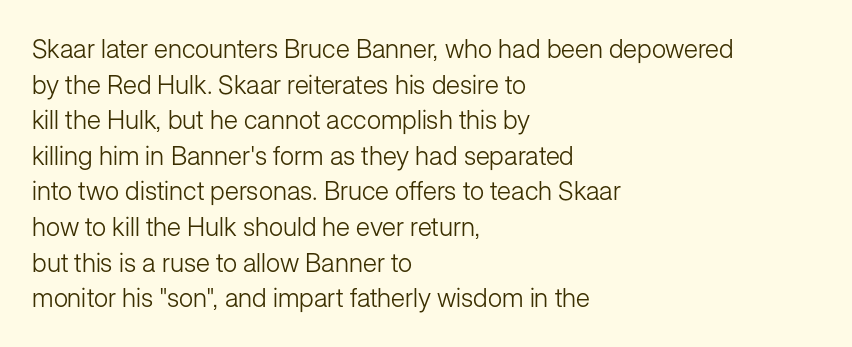
Q: Is the text bold? A: No.
Q: Is the text italic (slanted)? A: No, it is upright.
Q: Is the text underlined? A: No.
Q: How is the paragraph aligned? A: Left-aligned.
Q: Is the spacing between letters normal or unusually wide? A: Normal.
Q: Is the spacing between lines tight, normal or loose? A: Normal.
